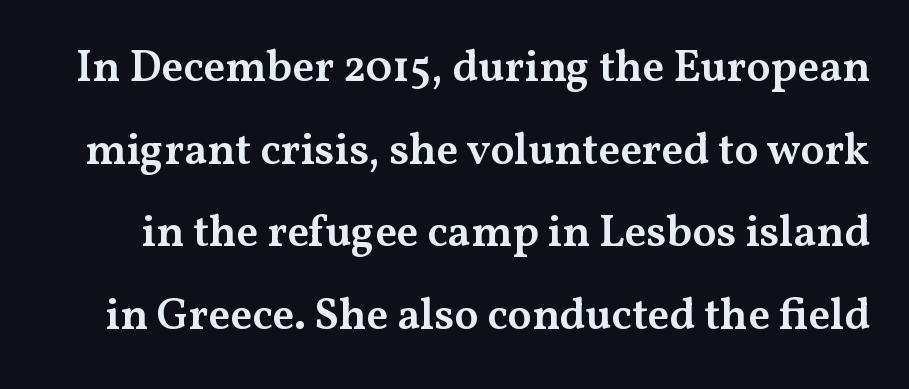
The image shows 44 px semibold, wide serif type, upright; set line spacing 1.88x, normal letter spacing, not underlined; medium stroke contrast and a medium x-height.
